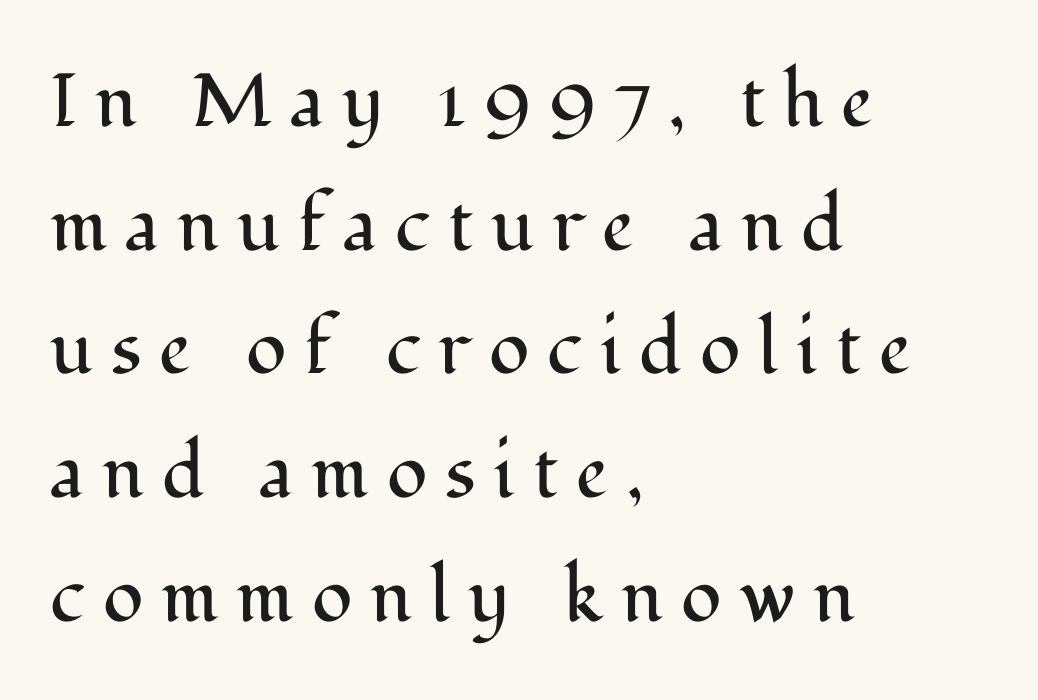
{"serif": "yes", "italic": "no", "bold": "no", "weight": "regular", "width": "normal", "stroke_contrast": "medium", "x_height": "medium", "monospaced": "no", "underline": "no", "align": "left", "line_spacing": "normal", "line_spacing_ratio": 1.65, "letter_spacing": "wide", "letter_spacing_em": 0.24, "glyph_px": 75}
